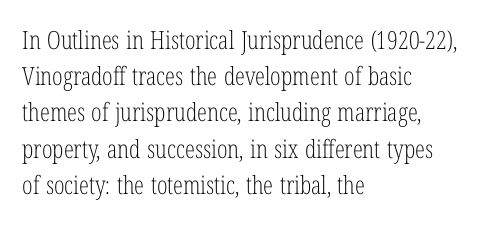
The cut favours lightness, reaching ordinary text weight at its darkest. Left-aligned paragraph, ragged on the right. There is no visible air inserted between adjacent glyphs. Has an underline been added? It has not. Upright lettering throughout. Leading matches the norm, producing a regular column.
